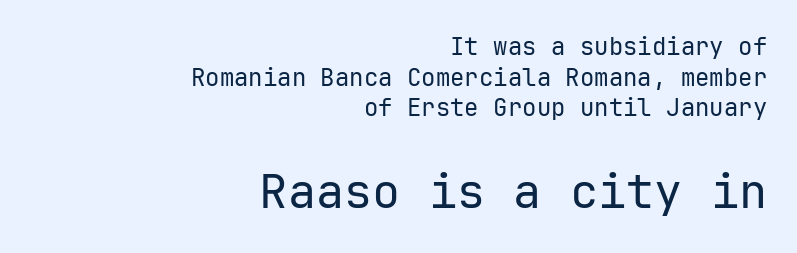
Q: Is the text bold? A: No.
Q: Is the text italic (slanted)? A: No, it is upright.
Q: Is the typeface a serif or a sans-serif typeface? A: Sans-serif.
Q: Is the text underlined? A: No.
Q: How is the paragraph aligned? A: Right-aligned.
Q: Is the spacing between letters normal or unusually wide? A: Normal.
Q: Is the spacing between lines tight, normal or loose? A: Normal.
Q: Which block of text is set in a larger size, the first (top) or the second (bottom)? A: The second (bottom) one.
Q: Width (condensed, normal, or wide)? A: Normal.
Q: Stroke contrast? A: Low.
Q: x-height? A: Medium.
Q: Monospaced? A: Yes.
